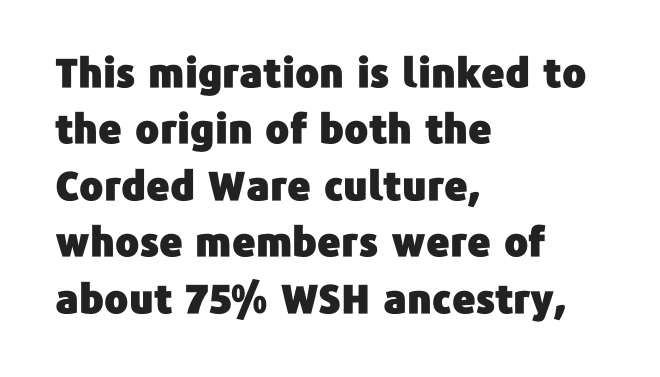
The image shows 40 px sans-serif type, upright; set left-aligned, normal line spacing (1.41x), normal letter spacing, not underlined; low stroke contrast and a medium x-height.
